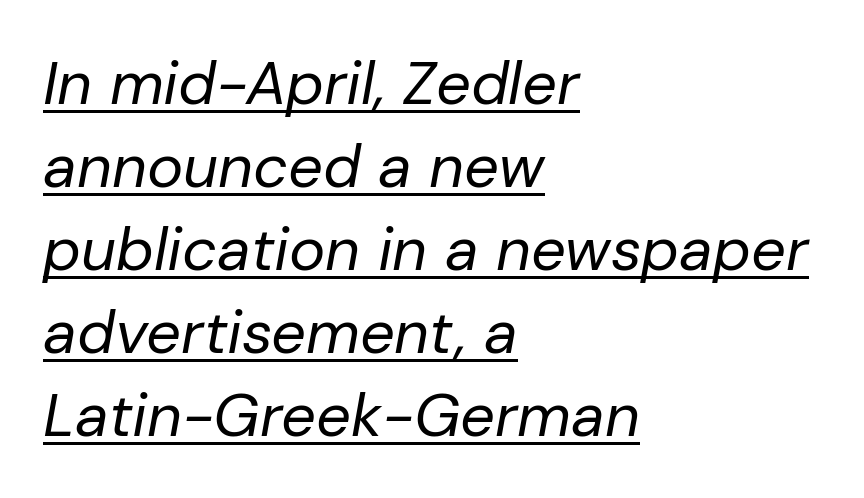
The text block is weighted toward the left margin, trailing off unevenly rightward. Each word holds together tightly as a unit, with standard inter-letter gaps. A normal amount of white space separates one row of letters from the next. Descenders here cross a horizontal rule under the line. Do the characters align in a grid? No, the font is proportional. Nothing heavy about these letters — not bold at all.
